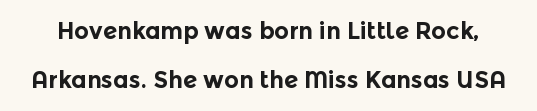
The rendering uses a bold face; every stroke is thick and dark. The letters stand upright; this is a roman face. Words appear dense and cohesive because spacing is normal. The glyphs are unaccompanied by any horizontal stroke below them. The leading is generous, giving the passage an open texture.
